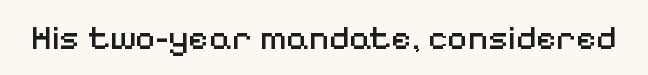
Beneath every word, the page is bare. Does the lettering tilt? It doesn't — this is upright. No heavy texture on the line: the type isn't bold. Each word holds together tightly as a unit, with standard inter-letter gaps. Examine the stroke ends and you'll find no serifs.
